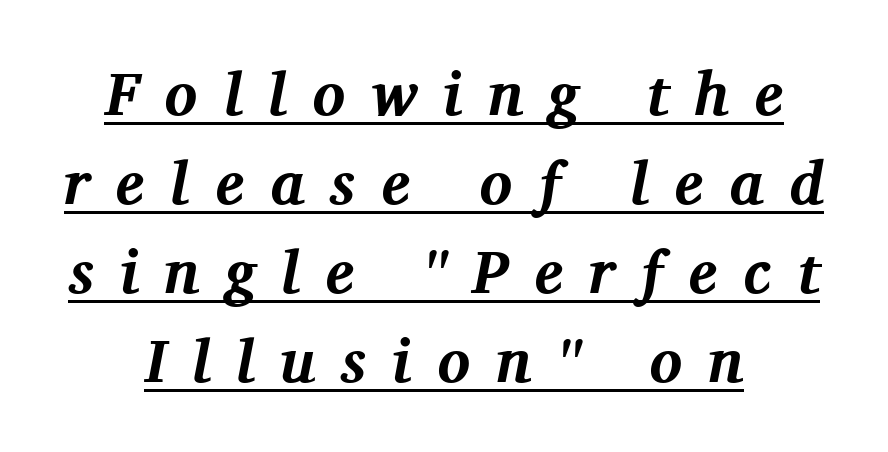
Horizontal bands of white between lines are of average thickness. Is this a fixed-width face? No — the glyphs have proportional, varying widths. Reading down the block, each line starts at a different indent, mirrored at its end. The face used here is seriffed, in the tradition of book romans. This is underlined copy, the kind a proofreader might mark for attention.
